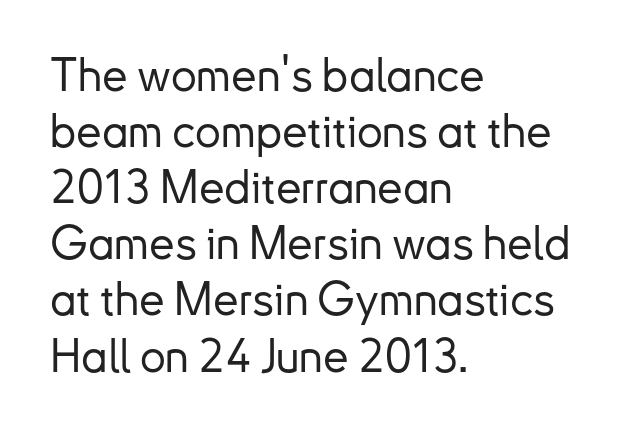
Short and long lines alike share a common starting point at left. It's the straight-up-and-down kind of type. Serifs: no, the terminals of the letterforms are clean. The space beneath each line is pristine and unruled. The passage shown is typed in a proportional face where columns would drift. The horizontal fit of the characters is conventional and even.
